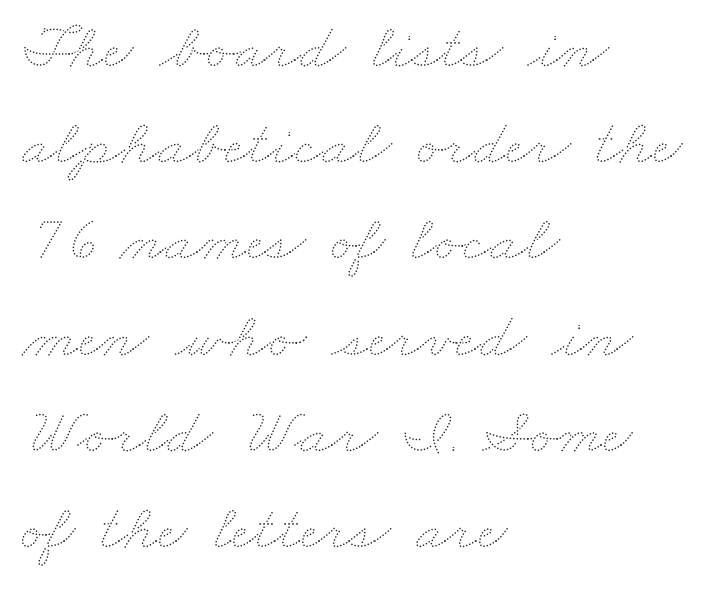
{"bold": "no", "weight": "thin", "width": "wide", "stroke_contrast": "medium", "x_height": "small", "monospaced": "no", "underline": "no", "align": "left", "line_spacing": "normal", "line_spacing_ratio": 1.48, "letter_spacing": "normal", "letter_spacing_em": 0.0, "glyph_px": 65}
